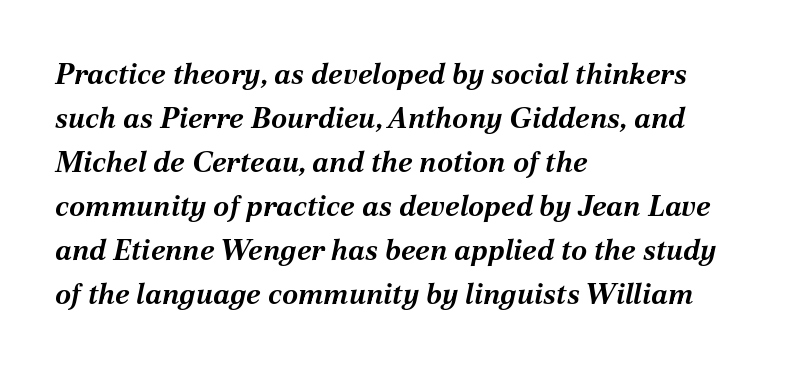
Q: Is the text bold? A: Yes.
Q: Is the text italic (slanted)? A: Yes, it leans right by about 12 degrees.
Q: Is the text underlined? A: No.
Q: How is the paragraph aligned? A: Left-aligned.
Q: Is the spacing between letters normal or unusually wide? A: Normal.
Q: Is the spacing between lines tight, normal or loose? A: Normal.
Q: Width (condensed, normal, or wide)? A: Normal.
Q: Stroke contrast? A: Medium.
Q: x-height? A: Medium.
Q: Monospaced? A: No.
